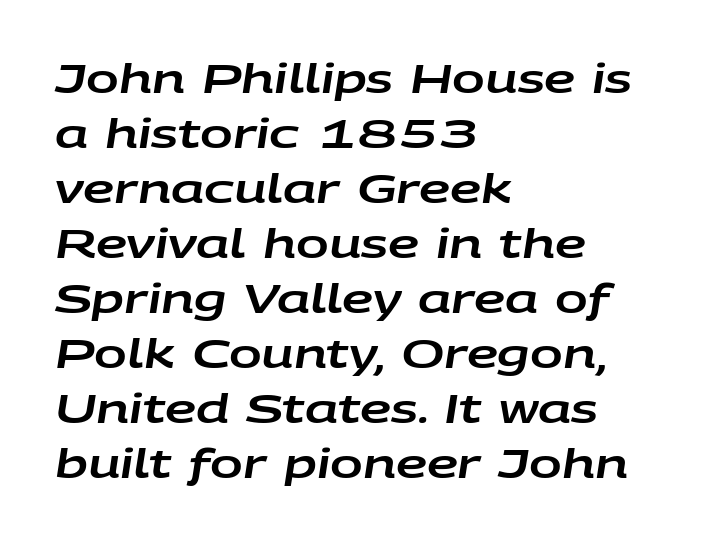
The image shows 39 px wide type, italic (leaning right); set left-aligned, normal line spacing (1.41x), normal letter spacing, not underlined; low stroke contrast and a large x-height.
